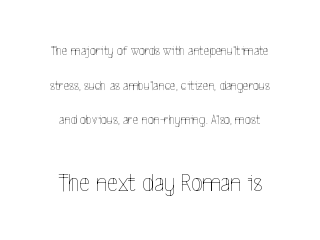
The image shows 26 px text type, upright; set loose line spacing (2.48x), normal letter spacing, not underlined; the second (bottom) block is 1.86x larger.
